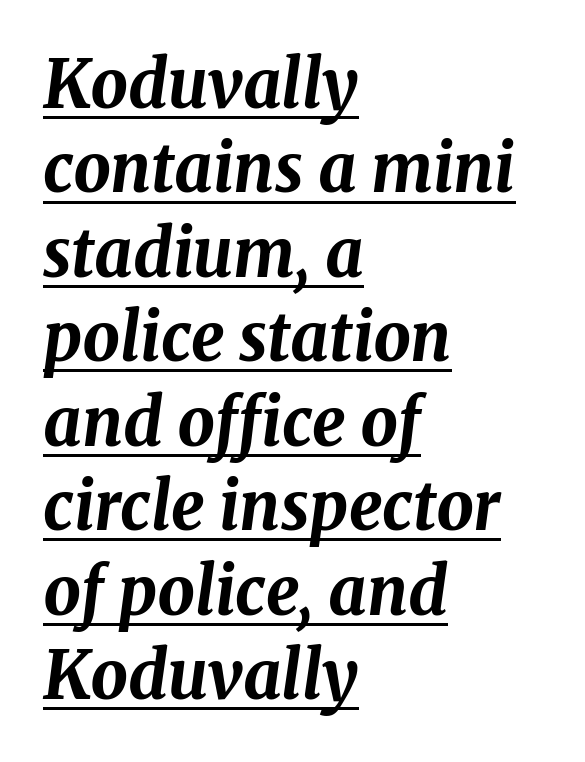
The image shows 66 px bold type, italic (leaning right); set left-aligned, normal line spacing (1.28x), normal letter spacing, underlined; medium stroke contrast and a medium x-height.
